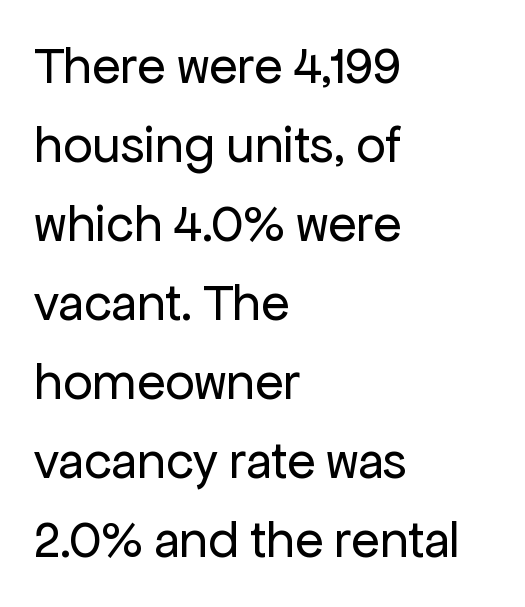
{"serif": "no", "italic": "no", "bold": "no", "weight": "regular", "width": "normal", "stroke_contrast": "low", "x_height": "medium", "monospaced": "no", "underline": "no", "align": "left", "line_spacing": "normal", "line_spacing_ratio": 1.52, "letter_spacing": "normal", "letter_spacing_em": 0.0, "glyph_px": 52}
